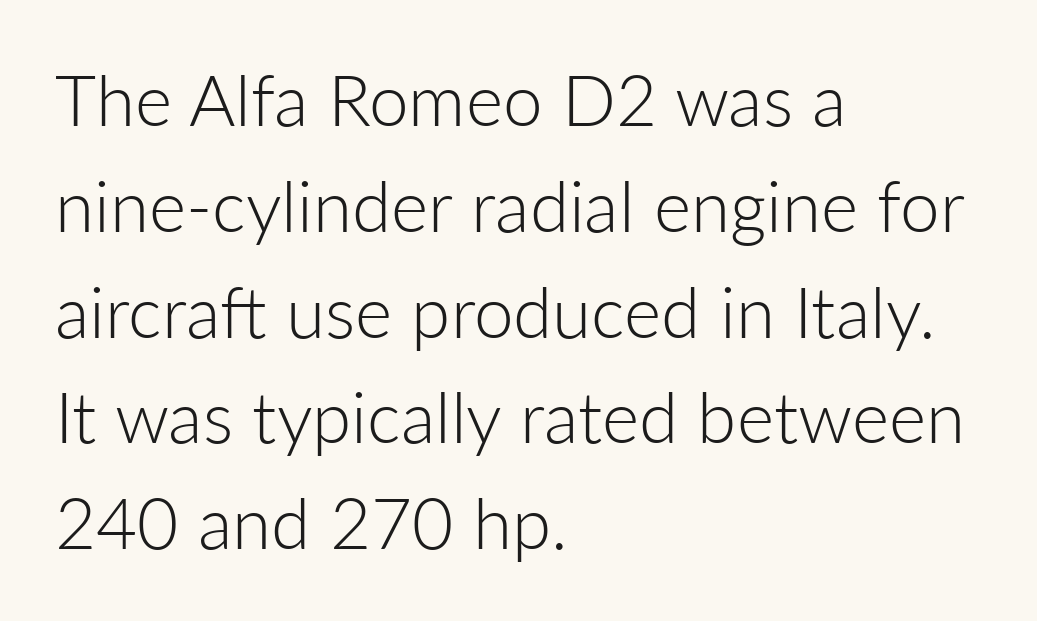
{"serif": "no", "italic": "no", "bold": "no", "weight": "light", "width": "normal", "stroke_contrast": "low", "x_height": "medium", "monospaced": "no", "underline": "no", "align": "left", "line_spacing": "normal", "line_spacing_ratio": 1.49, "letter_spacing": "normal", "letter_spacing_em": 0.0, "glyph_px": 71}
